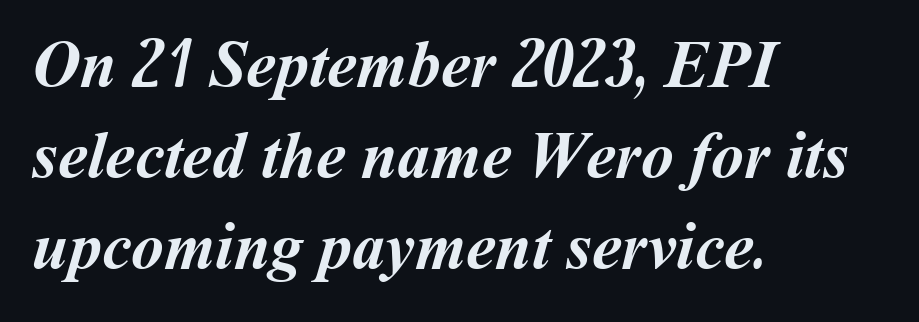
Q: Is the text bold? A: Yes.
Q: Is the text underlined? A: No.
Q: How is the paragraph aligned? A: Left-aligned.
Q: Is the spacing between letters normal or unusually wide? A: Normal.
Q: Is the spacing between lines tight, normal or loose? A: Normal.
Q: Width (condensed, normal, or wide)? A: Normal.
Q: Stroke contrast? A: Medium.
Q: x-height? A: Medium.
Q: Monospaced? A: No.
